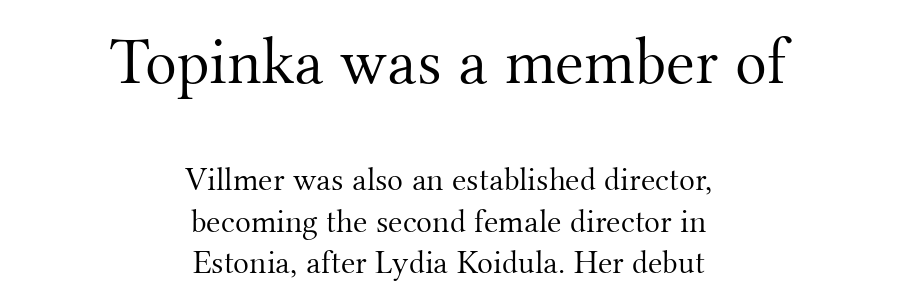
Q: Is the text bold? A: No.
Q: Is the text italic (slanted)? A: No, it is upright.
Q: Is the typeface a serif or a sans-serif typeface? A: Serif.
Q: Is the text underlined? A: No.
Q: How is the paragraph aligned? A: Centered.
Q: Is the spacing between letters normal or unusually wide? A: Normal.
Q: Is the spacing between lines tight, normal or loose? A: Normal.
Q: Which block of text is set in a larger size, the first (top) or the second (bottom)? A: The first (top) one.
Q: Width (condensed, normal, or wide)? A: Normal.
Q: Stroke contrast? A: Medium.
Q: x-height? A: Small.
Q: Monospaced? A: No.
